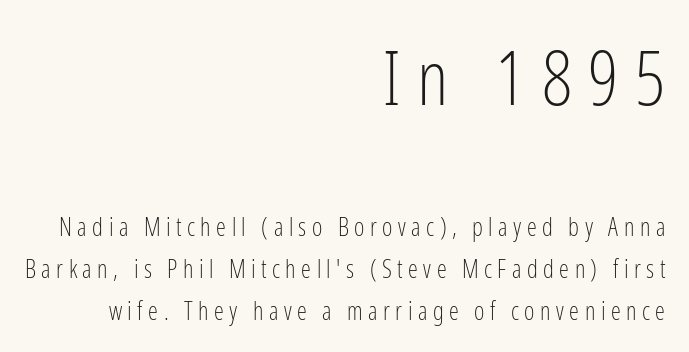
The image shows 75 px light, condensed sans-serif type, upright; set right-aligned, normal line spacing (1.67x), unusually wide letter spacing (+0.22 em), not underlined; the first (top) block is 3.0x larger; low stroke contrast and a medium x-height.
